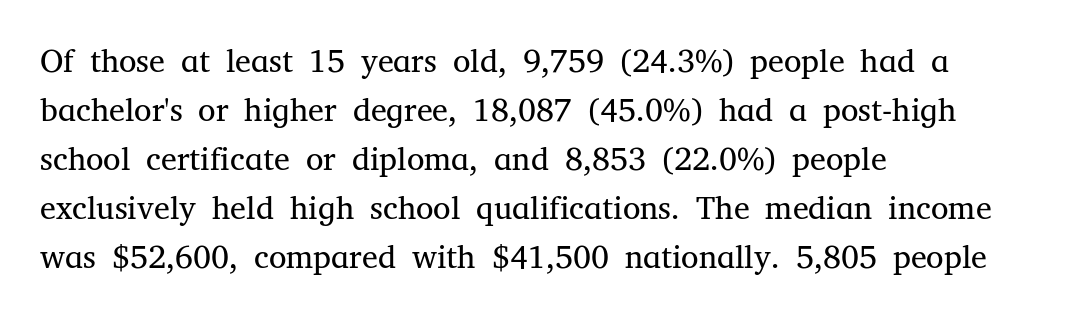
Q: Is the text bold? A: No.
Q: Is the text italic (slanted)? A: No, it is upright.
Q: Is the typeface a serif or a sans-serif typeface? A: Serif.
Q: Is the text underlined? A: No.
Q: How is the paragraph aligned? A: Left-aligned.
Q: Is the spacing between letters normal or unusually wide? A: Normal.
Q: Is the spacing between lines tight, normal or loose? A: Normal.
Q: Width (condensed, normal, or wide)? A: Normal.
Q: Stroke contrast? A: Medium.
Q: x-height? A: Medium.
Q: Monospaced? A: No.
